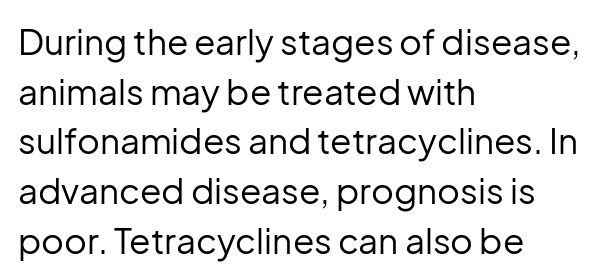
{"serif": "no", "italic": "no", "bold": "no", "weight": "regular", "width": "normal", "stroke_contrast": "low", "x_height": "medium", "monospaced": "no", "underline": "no", "align": "left", "line_spacing": "normal", "line_spacing_ratio": 1.42, "letter_spacing": "normal", "letter_spacing_em": 0.0, "glyph_px": 35}
